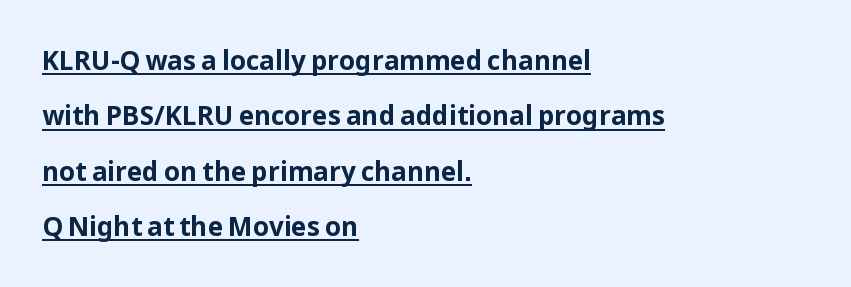
{"italic": "no", "bold": "yes", "underline": "yes", "align": "left", "line_spacing": "loose", "line_spacing_ratio": 2.13, "letter_spacing": "normal", "letter_spacing_em": 0.0, "glyph_px": 26}
